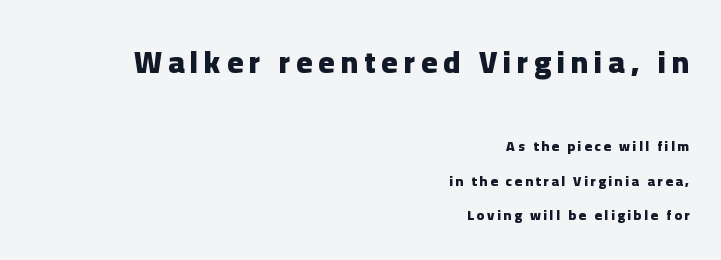
Q: Is the text bold? A: Yes.
Q: Is the text italic (slanted)? A: No, it is upright.
Q: Is the typeface a serif or a sans-serif typeface? A: Sans-serif.
Q: Is the text underlined? A: No.
Q: How is the paragraph aligned? A: Right-aligned.
Q: Is the spacing between lines tight, normal or loose? A: Loose.
Q: Which block of text is set in a larger size, the first (top) or the second (bottom)? A: The first (top) one.
Q: Width (condensed, normal, or wide)? A: Normal.
Q: Stroke contrast? A: Low.
Q: x-height? A: Medium.
Q: Monospaced? A: No.
